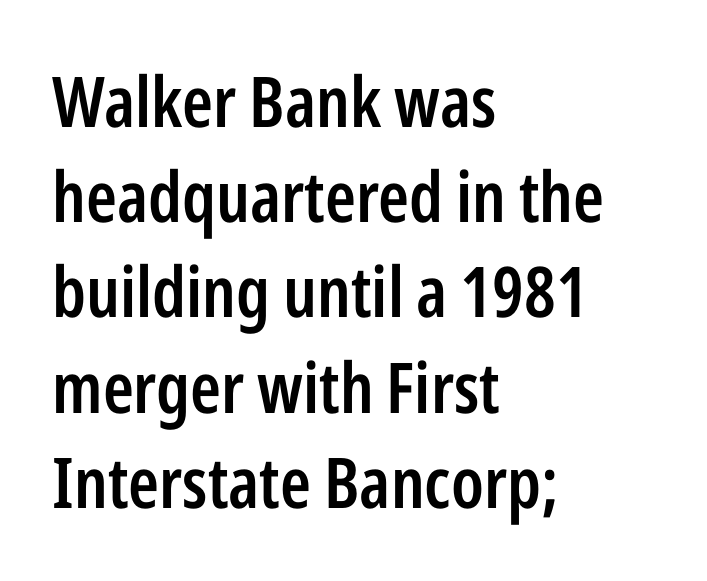
The image shows 70 px semibold, condensed sans-serif type, upright; set left-aligned, normal line spacing (1.36x), normal letter spacing, not underlined; low stroke contrast and a medium x-height.
